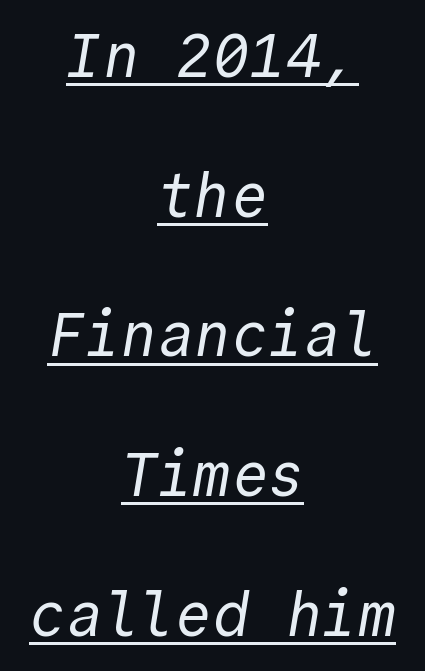
A centered setting, common on invitations and titles, is used for this passage. Is this a sans? Yes — the strokes have no serifs. The strokes carry an ordinary text weight at most. You could call the tracking neutral — neither tight nor loose.
